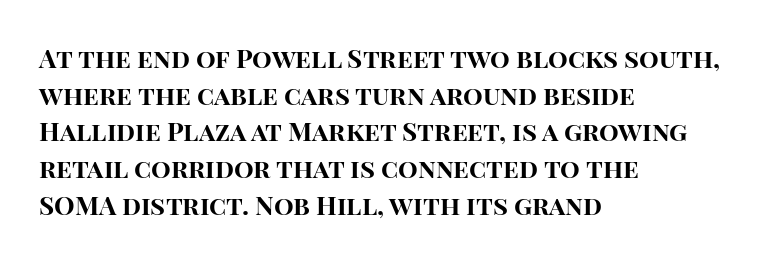
The image shows 26 px bold type, upright; set left-aligned, normal line spacing (1.41x), normal letter spacing, not underlined.
